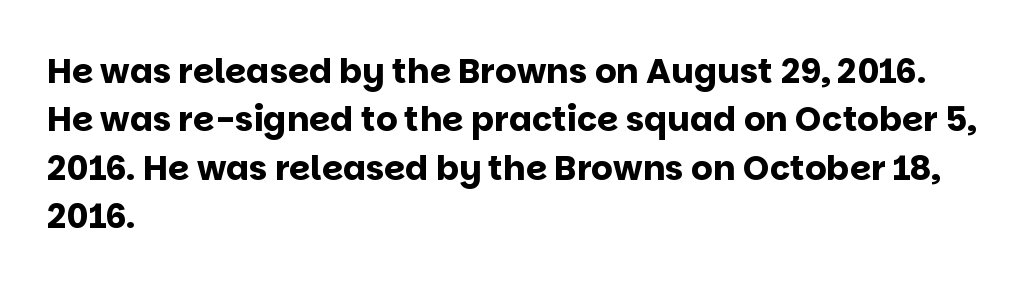
In terms of letterform style, serifs are entirely absent. The ragged edge is on the right, which tells us the setting is flush left. The rendering uses natural spacing where letterforms have individual widths. Notice how thick the strokes are: this is what a full bold looks like. Honestly, the letter spacing is just normal — you wouldn't notice it. A bare baseline throughout the passage.
